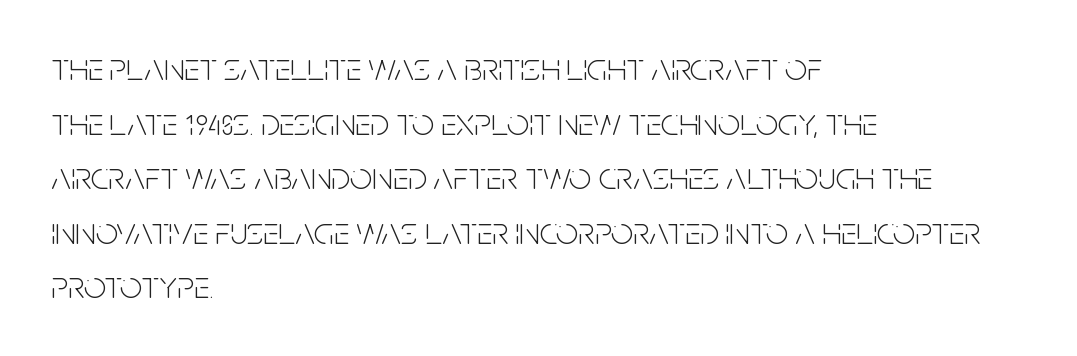
Is this a fixed-width face? No — the glyphs have proportional, varying widths. What stands out about the letter spacing? Nothing — it is the standard amount. The compositor pushed each line to the left boundary. How would I describe the line gaps? Plain and ordinary.
